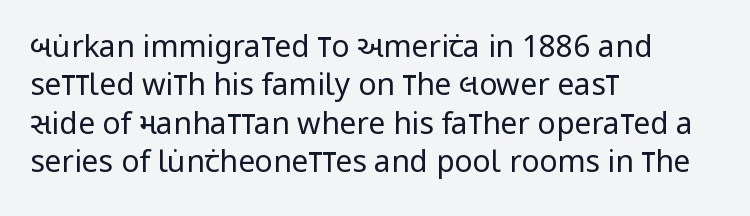
The foot of each line stays bare and open. What's the leading like? Ordinary, nothing unusual. Compared with a typical body face, this is equally light or lighter still. The passage shown is typed in a proportional face where columns would drift.
